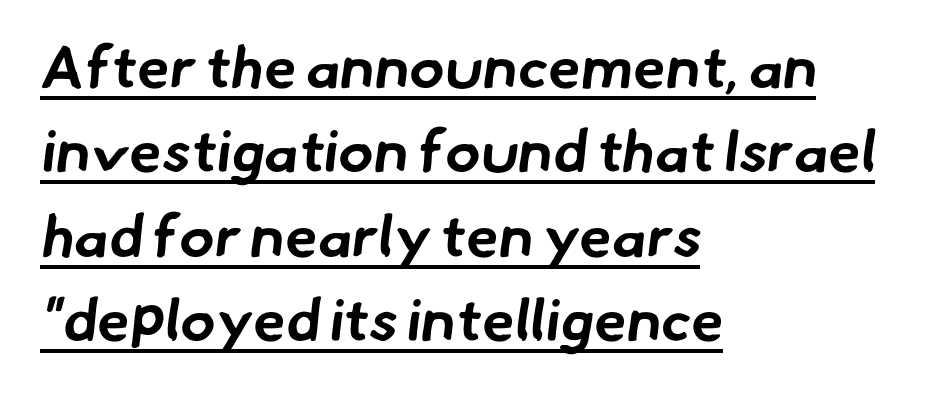
Q: Is the text bold? A: Yes.
Q: Is the typeface a serif or a sans-serif typeface? A: Sans-serif.
Q: Is the text underlined? A: Yes.
Q: How is the paragraph aligned? A: Left-aligned.
Q: Is the spacing between letters normal or unusually wide? A: Normal.
Q: Is the spacing between lines tight, normal or loose? A: Normal.
Q: Width (condensed, normal, or wide)? A: Normal.
Q: Stroke contrast? A: Low.
Q: x-height? A: Small.
Q: Monospaced? A: No.
